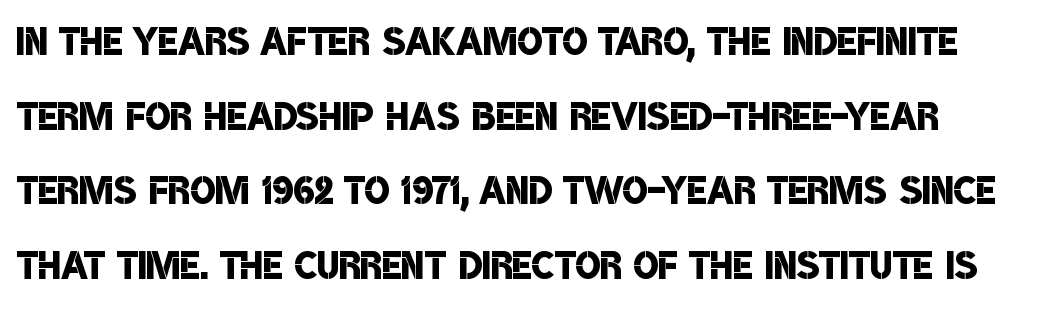
The image shows 53 px semibold, condensed sans-serif type; set left-aligned, normal line spacing (1.41x), normal letter spacing, not underlined; low stroke contrast and a large x-height.
